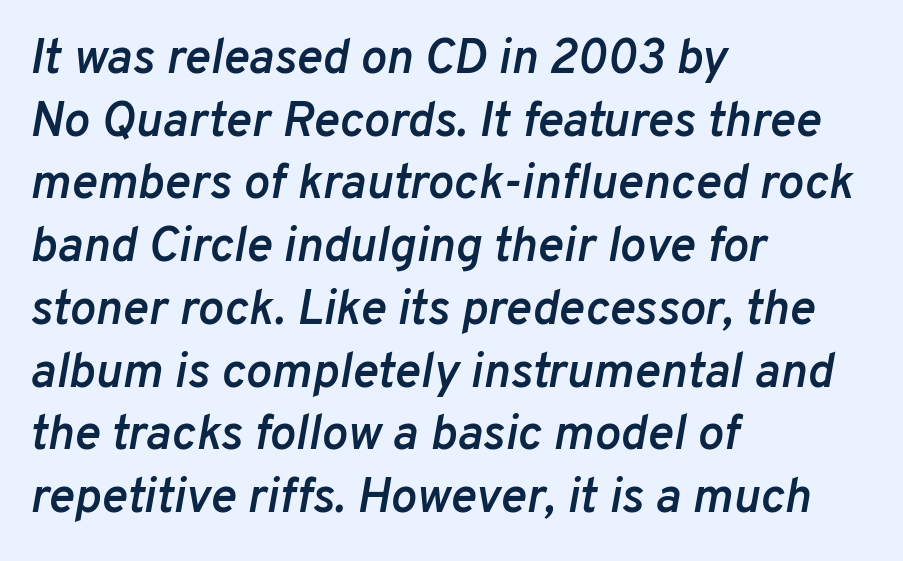
The image shows 49 px semibold type, italic (leaning right); set left-aligned, normal line spacing (1.28x), normal letter spacing, not underlined; low stroke contrast and a medium x-height.
